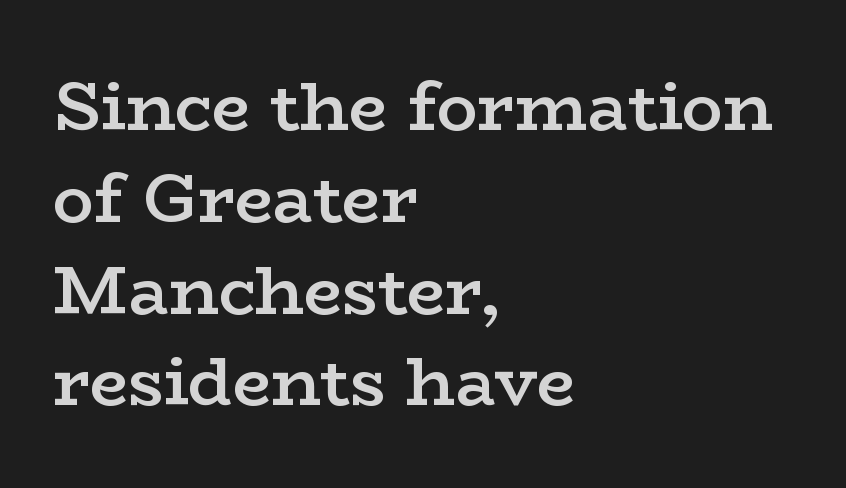
{"serif": "yes", "italic": "no", "bold": "semi", "weight": "semibold", "width": "wide", "stroke_contrast": "low", "x_height": "medium", "monospaced": "no", "underline": "no", "align": "left", "line_spacing": "normal", "line_spacing_ratio": 1.35, "letter_spacing": "normal", "letter_spacing_em": 0.0, "glyph_px": 68}
